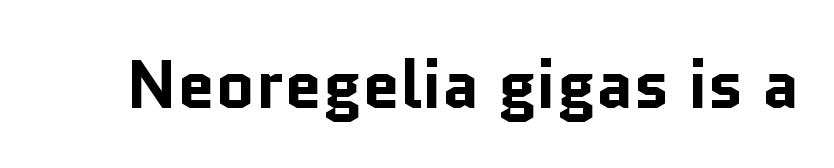
{"serif": "no", "italic": "no", "bold": "yes", "weight": "bold", "width": "normal", "stroke_contrast": "low", "x_height": "medium", "monospaced": "no", "underline": "no", "letter_spacing": "normal", "letter_spacing_em": 0.0, "glyph_px": 68}
